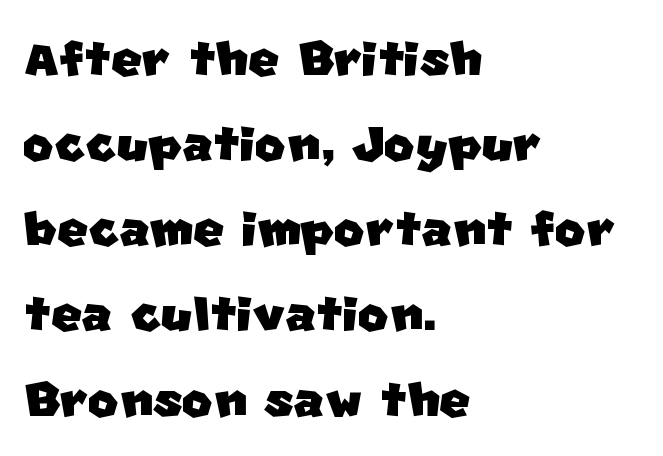
{"serif": "no", "width": "normal", "stroke_contrast": "low", "x_height": "large", "monospaced": "no", "underline": "no", "align": "left", "line_spacing": "normal", "line_spacing_ratio": 1.29, "letter_spacing": "normal", "letter_spacing_em": 0.0, "glyph_px": 66}
